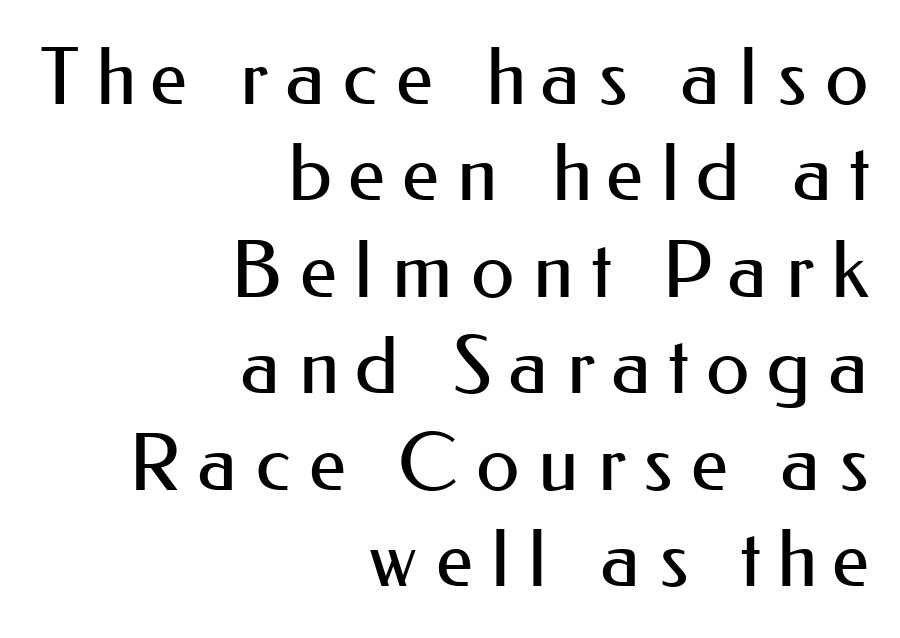
Characters follow at a spacing far wider than the type designer built in. Honestly, there is no underline to notice here at all. The face looks like a standard text weight, possibly lighter. Every stem runs plumb, perpendicular to the baseline. You could not count columns in this text — the font is proportionally spaced.
